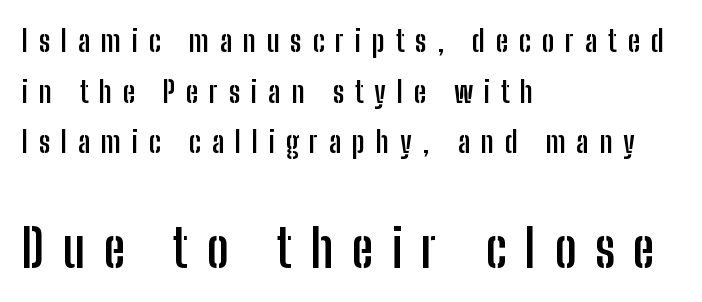
The image shows 52 px semibold, condensed sans-serif type, upright; set left-aligned, normal line spacing (1.69x), unusually wide letter spacing (+0.36 em), not underlined; the second (bottom) block is 1.73x larger; low stroke contrast and a medium x-height.
